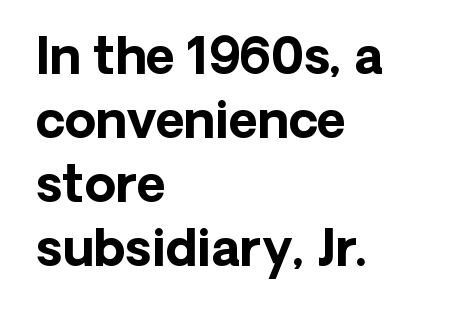
The image shows 50 px bold sans-serif type, upright; set left-aligned, normal line spacing (1.28x), normal letter spacing, not underlined; low stroke contrast and a medium x-height.
